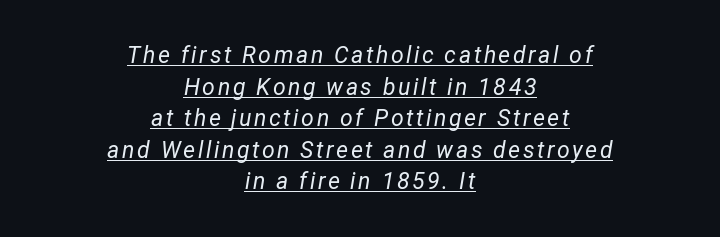
Q: Is the text bold? A: No.
Q: Is the text italic (slanted)? A: Yes, it leans right by about 12 degrees.
Q: Is the text underlined? A: Yes.
Q: How is the paragraph aligned? A: Centered.
Q: Is the spacing between lines tight, normal or loose? A: Normal.
